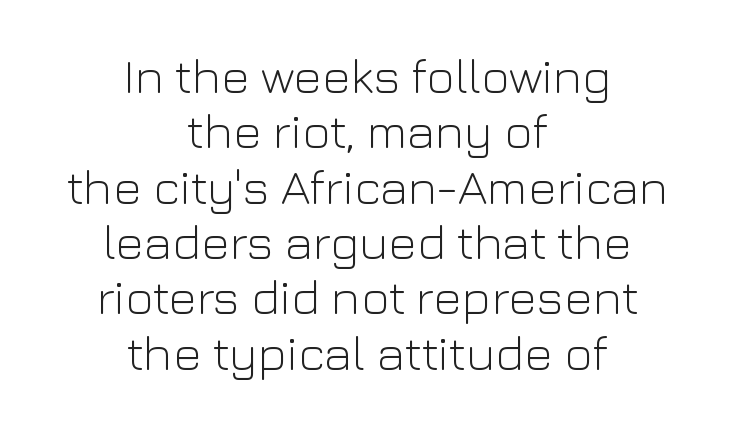
Posture: straight, roman, zero tilt. In terms of leading, this rendering errs on the cramped side. The paragraph shown floats in the horizontal middle. Think standard paragraph weight, or any step lighter than that. Check the space under the baseline: it is left empty. Letter spacing: default.
